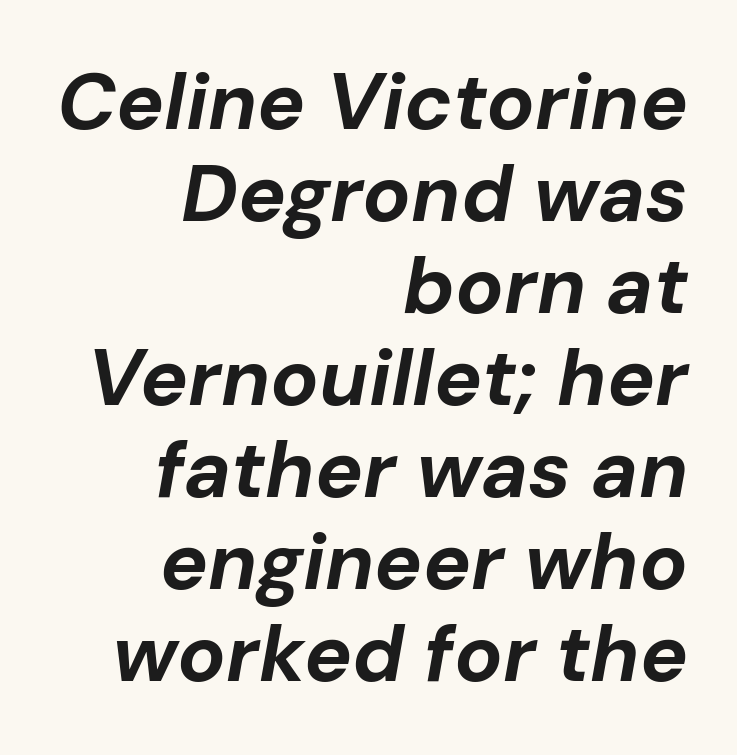
{"italic": "yes", "lean": "right", "slant_degrees": 10, "bold": "yes", "weight": "bold", "width": "normal", "stroke_contrast": "low", "x_height": "medium", "monospaced": "no", "underline": "no", "align": "right", "line_spacing": "tight", "line_spacing_ratio": 1.15, "letter_spacing": "normal", "letter_spacing_em": 0.0, "glyph_px": 80}
